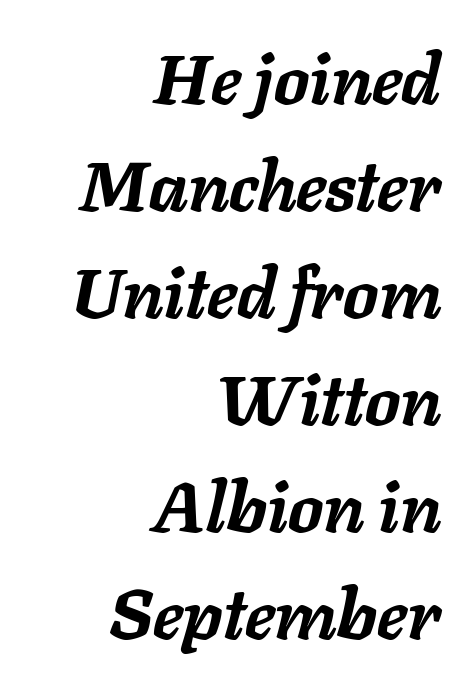
Glance below the letters and you will spot only blank space. Students, observe: this is what conventionally led text looks like. Default kerning and tracking; the words read as compact shapes. Italic: yes, the glyphs are oblique. These lines are rendered in a variable-pitch font.
